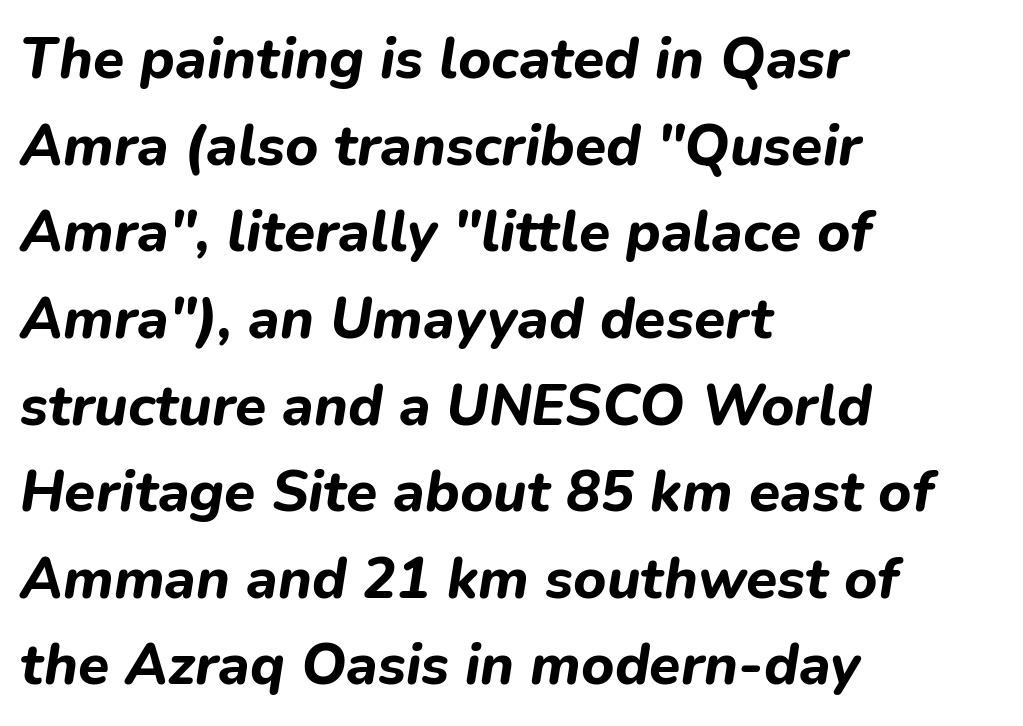
Decoration check: the copy has no underline. These lines sit exactly where default settings would place them. Students, note that the glyphs here touch the page at normal intervals. The characters look thick and weighty, a clear bold. The face used here is proportionally spaced, like ordinary book or web type. These lines are set flush left with a ragged right edge.
